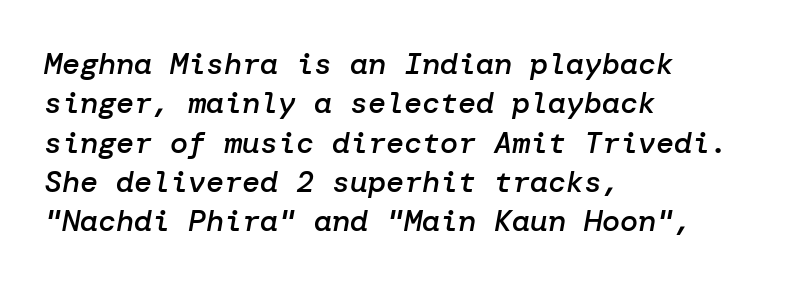
Look at the stroke-to-counter ratio: somewhat heavy, a semibold. A clean baseline with only descenders dipping below it. The rendering applies a slant to the glyphs. This rendering leaves character spacing at its baseline value.
